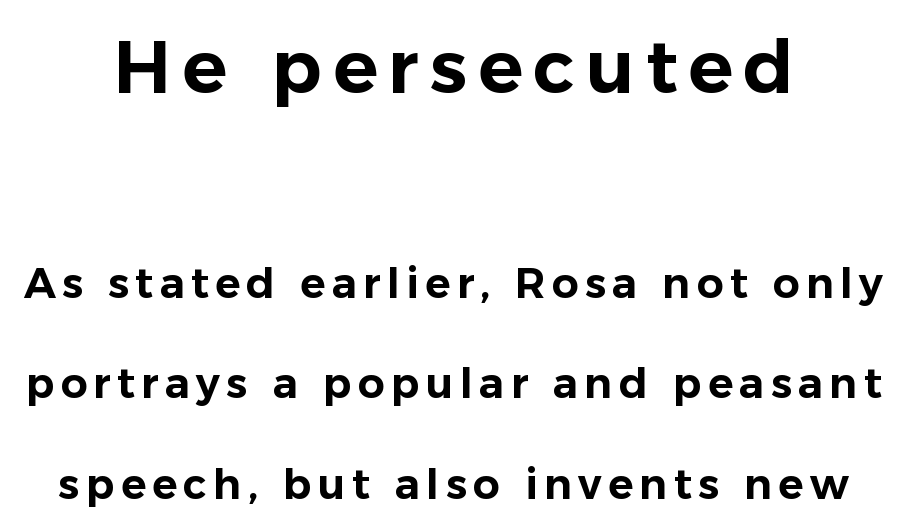
Q: Is the text italic (slanted)? A: No, it is upright.
Q: Is the typeface a serif or a sans-serif typeface? A: Sans-serif.
Q: Is the text underlined? A: No.
Q: How is the paragraph aligned? A: Centered.
Q: Is the spacing between lines tight, normal or loose? A: Loose.
Q: Which block of text is set in a larger size, the first (top) or the second (bottom)? A: The first (top) one.
Q: Width (condensed, normal, or wide)? A: Normal.
Q: Stroke contrast? A: Low.
Q: x-height? A: Medium.
Q: Monospaced? A: No.
